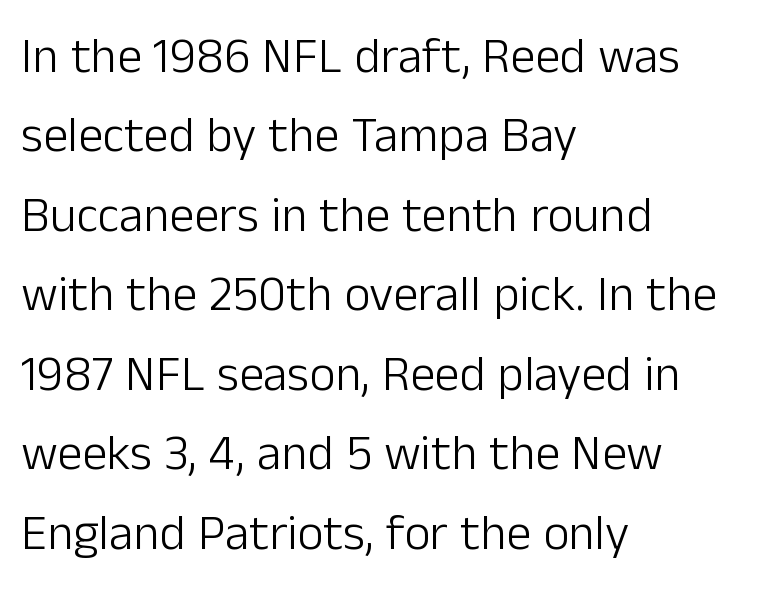
{"serif": "no", "italic": "no", "bold": "no", "weight": "light", "width": "normal", "stroke_contrast": "low", "x_height": "medium", "monospaced": "no", "underline": "no", "align": "left", "line_spacing": "normal", "line_spacing_ratio": 1.59, "letter_spacing": "normal", "letter_spacing_em": 0.0, "glyph_px": 50}
